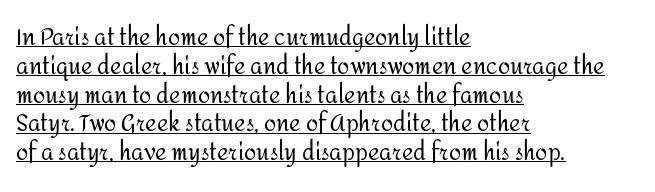
The horizontal fit of the characters is conventional and even. Heft: none added — not bold. Does a line run under the words? Yes, clearly. Honestly, the row spacing looks completely unremarkable. These lines were composed using upright roman letters. Horizontally, the lines are justified to the leading edge only.
